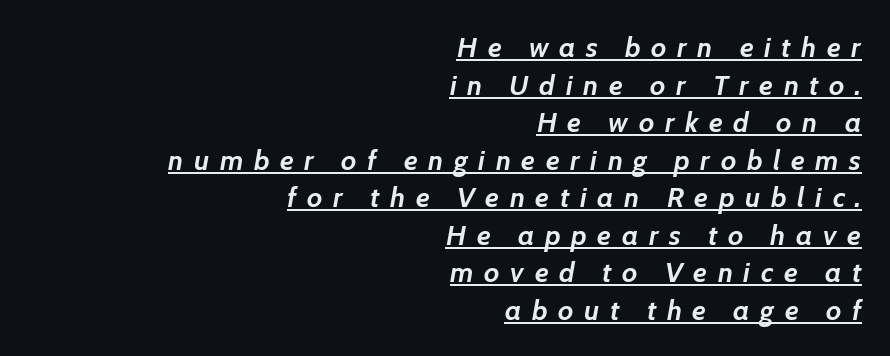
These lines are set flush right with a ragged left edge. Normally led — the rows are evenly, conventionally spaced. The passage shown is underscored from start to finish. Its strokes are broad and dark, the hallmark of bold type.
